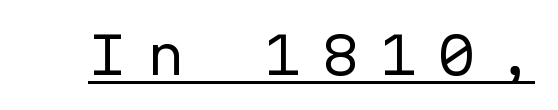
Q: Is the text bold? A: No.
Q: Is the text italic (slanted)? A: No, it is upright.
Q: Is the typeface a serif or a sans-serif typeface? A: Sans-serif.
Q: Is the text underlined? A: Yes.
Q: Is the spacing between letters normal or unusually wide? A: Unusually wide.
Q: Width (condensed, normal, or wide)? A: Normal.
Q: Stroke contrast? A: Low.
Q: x-height? A: Medium.
Q: Monospaced? A: Yes.
